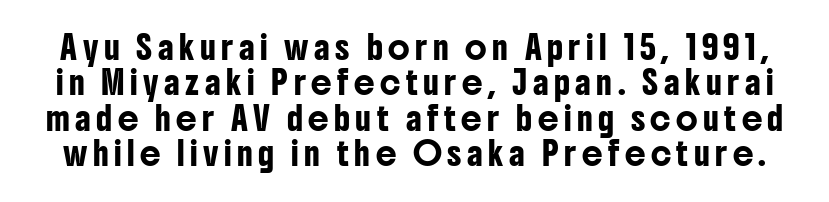
Q: Is the text italic (slanted)? A: No, it is upright.
Q: Is the text underlined? A: No.
Q: Is the spacing between letters normal or unusually wide? A: Unusually wide.
Q: Is the spacing between lines tight, normal or loose? A: Normal.
